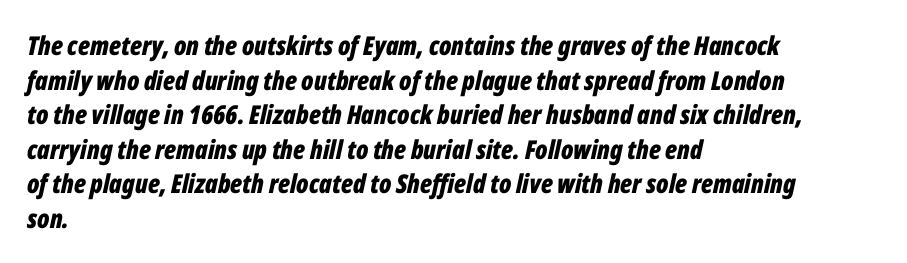
{"italic": "yes", "lean": "right", "slant_degrees": 12, "bold": "yes", "underline": "no", "align": "left", "line_spacing": "normal", "line_spacing_ratio": 1.33, "letter_spacing": "normal", "letter_spacing_em": 0.0, "glyph_px": 26}
